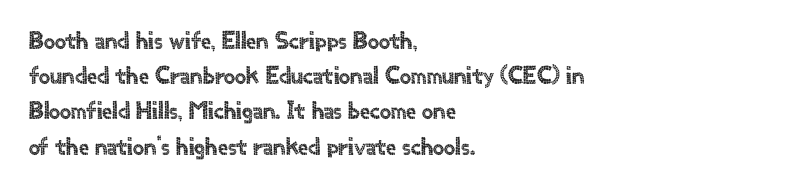
The image shows 25 px text type, upright; set left-aligned, normal line spacing (1.41x), normal letter spacing, not underlined.
